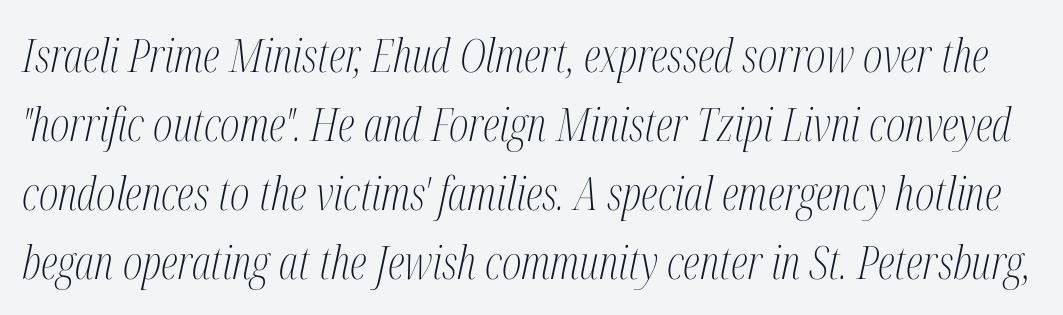
{"serif": "yes", "italic": "yes", "lean": "right", "slant_degrees": 12, "bold": "no", "weight": "light", "width": "condensed", "stroke_contrast": "medium", "x_height": "medium", "monospaced": "no", "underline": "no", "line_spacing": "normal", "line_spacing_ratio": 1.5, "letter_spacing": "normal", "letter_spacing_em": 0.0, "glyph_px": 46}
